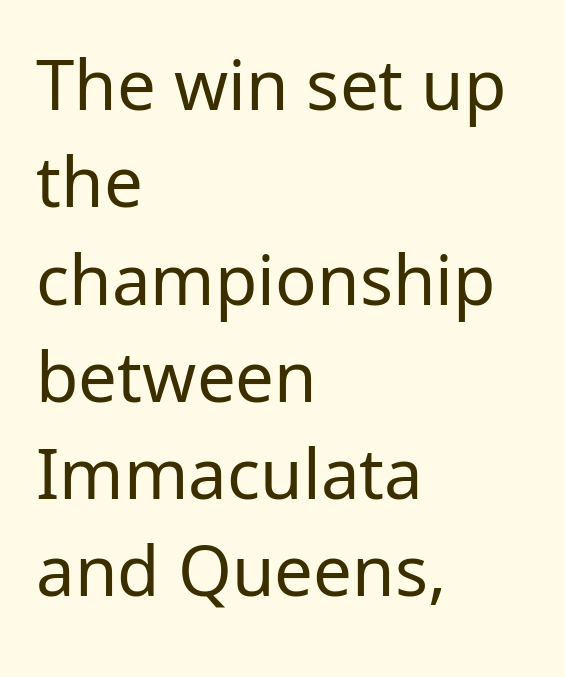
The image shows 69 px regular-weight sans-serif type, upright; set left-aligned, normal line spacing (1.41x), normal letter spacing, not underlined; low stroke contrast and a medium x-height.
